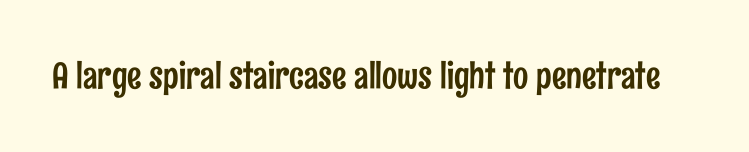
The image shows 36 px condensed sans-serif type, upright; set normal letter spacing, not underlined; low stroke contrast and a medium x-height.
